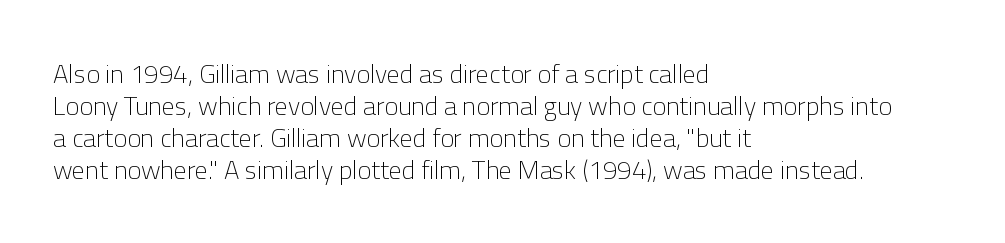
The passage shown is not underscored anywhere. Words appear dense and cohesive because spacing is normal. Alignment: flush left. Unlike italic type, these characters show no tilt at all.
